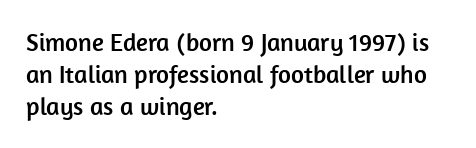
The image shows 25 px text type, upright; set left-aligned, normal line spacing (1.29x), normal letter spacing, not underlined.
